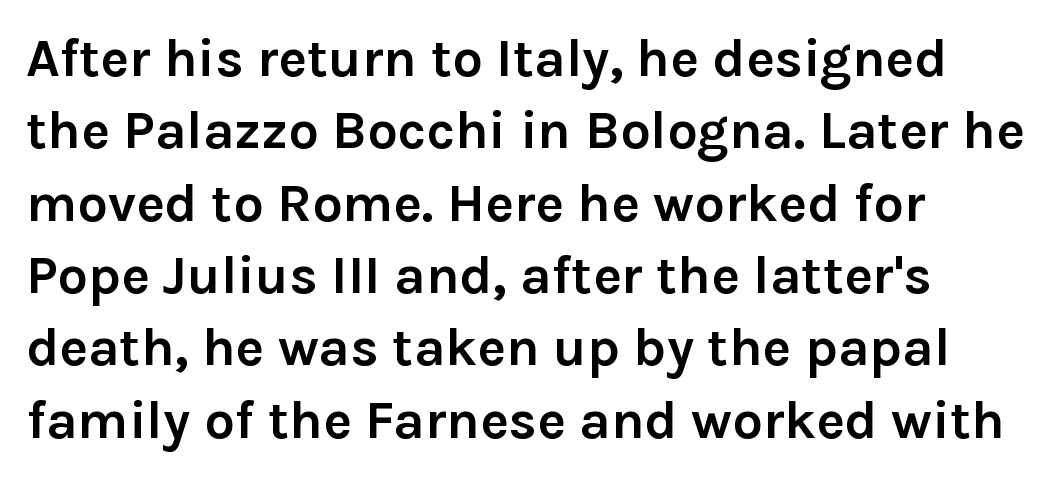
You can tell it's not italic because the verticals are truly vertical. The passage shown is typed in a proportional face where columns would drift. The words here are not underlined. Note: no serifs on the glyphs. What stands out about the letter spacing? Nothing — it is the standard amount.
